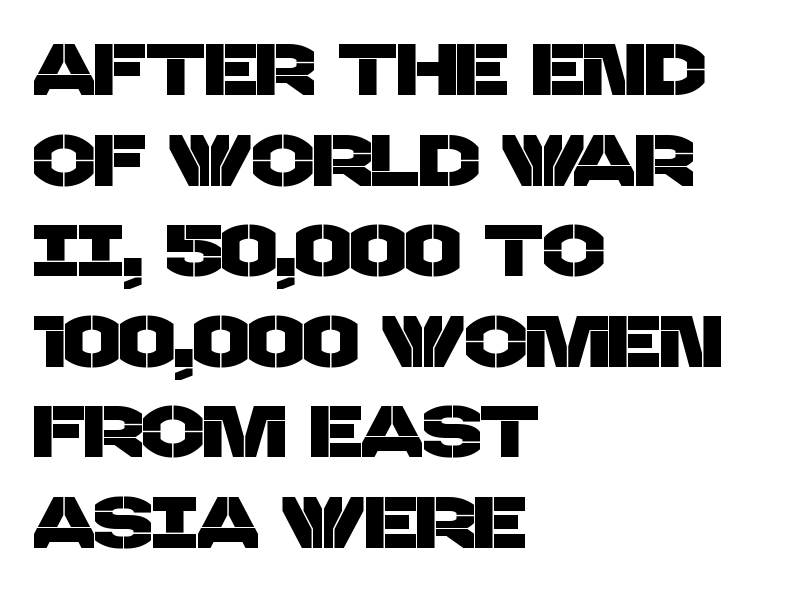
{"serif": "no", "width": "normal", "stroke_contrast": "low", "x_height": "large", "monospaced": "no", "underline": "no", "align": "left", "line_spacing_ratio": 1.24, "letter_spacing": "normal", "letter_spacing_em": 0.0, "glyph_px": 73}
